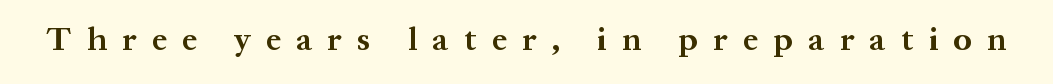
The image shows 33 px bold serif type, upright; set unusually wide letter spacing (+0.47 em), not underlined; medium stroke contrast and a medium x-height.
